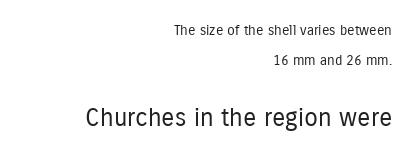
The image shows 25 px text type, upright; set right-aligned, loose line spacing (2.15x), normal letter spacing, not underlined; the second (bottom) block is 1.79x larger.
